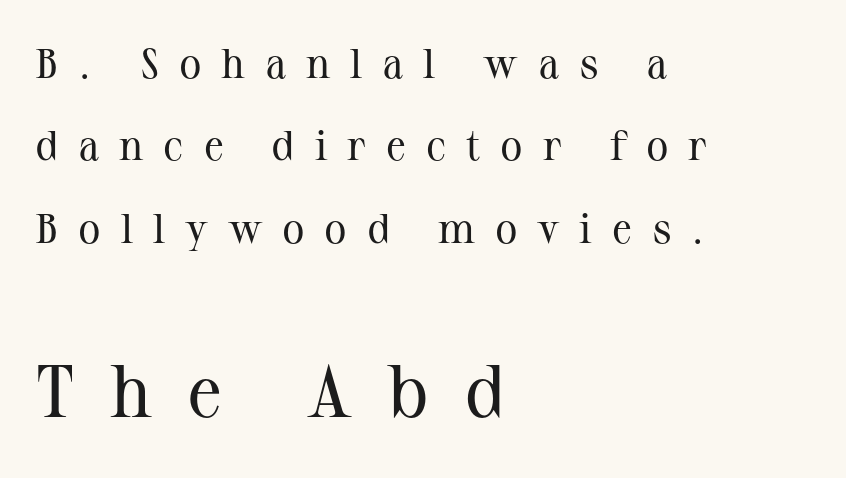
Note the varied advance widths — an 'i' is clearly narrower than an 'm'. Caption: face not bold, strokes unweighted. Compared with typical body copy, the letter spacing here is much looser. This is the regular roman posture of the typeface. Serif or sans? Serif — the stroke terminals have little feet. The gap between lines stays unmarked.
